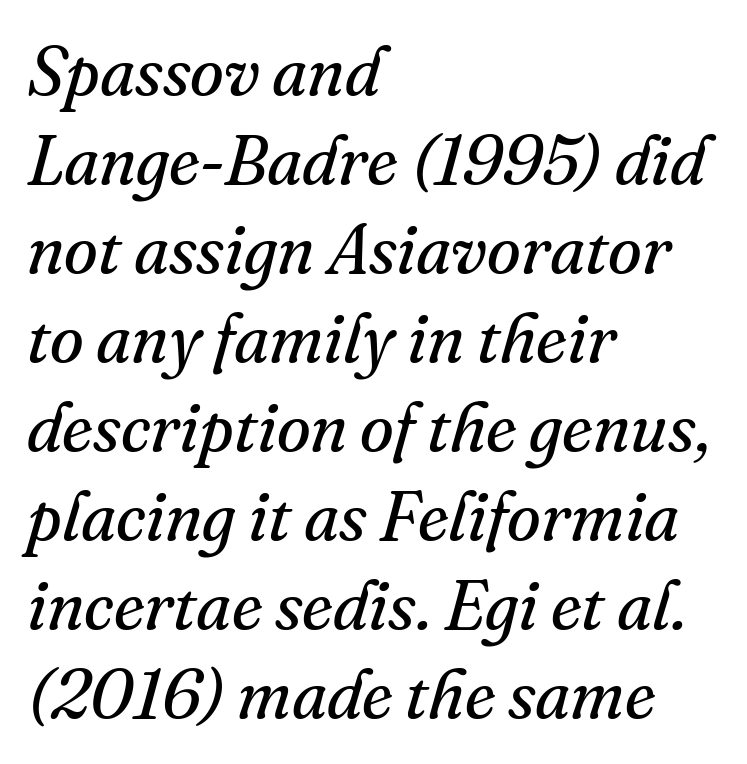
Here the glyphs are tracked normally, forming tight word shapes. The strokes carry an ordinary text weight at most. Spacing verdict: proportional, widths tailored to each character. Each row of text sits above clean, open space.
